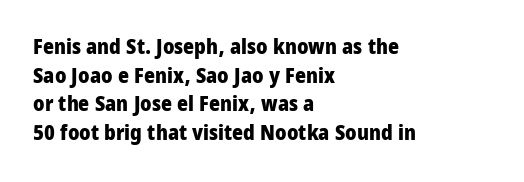
The image shows 21 px bold type, upright; set left-aligned, normal line spacing (1.36x), normal letter spacing, not underlined.
